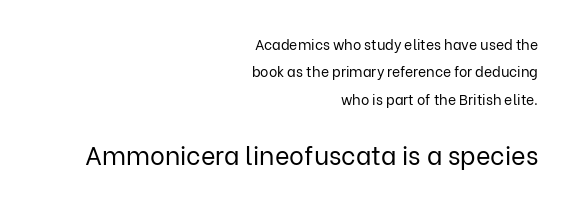
Q: Is the text bold? A: No.
Q: Is the text italic (slanted)? A: No, it is upright.
Q: Is the text underlined? A: No.
Q: How is the paragraph aligned? A: Right-aligned.
Q: Is the spacing between letters normal or unusually wide? A: Normal.
Q: Is the spacing between lines tight, normal or loose? A: Loose.
Q: Which block of text is set in a larger size, the first (top) or the second (bottom)? A: The second (bottom) one.
